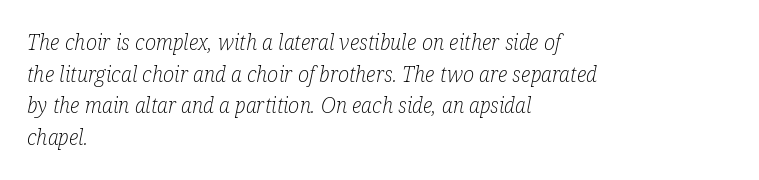
{"italic": "yes", "lean": "right", "slant_degrees": 12, "bold": "no", "underline": "no", "align": "left", "line_spacing": "normal", "line_spacing_ratio": 1.51, "letter_spacing": "normal", "letter_spacing_em": 0.0, "glyph_px": 21}
